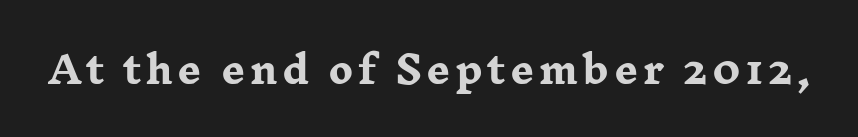
{"serif": "yes", "italic": "no", "bold": "yes", "weight": "heavy", "width": "wide", "stroke_contrast": "low", "x_height": "medium", "monospaced": "no", "underline": "no", "glyph_px": 37}
